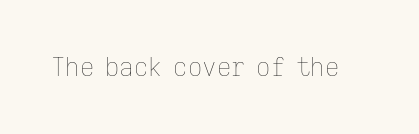
The image shows 25 px text type, upright; set normal letter spacing, not underlined.
